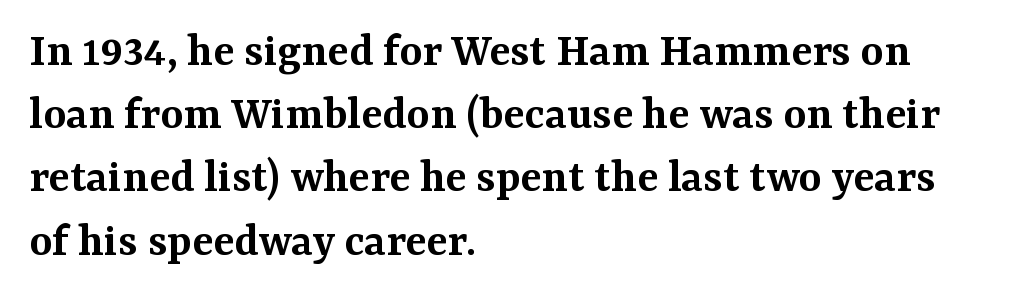
{"serif": "yes", "italic": "no", "bold": "semi", "weight": "semibold", "width": "normal", "stroke_contrast": "medium", "x_height": "medium", "monospaced": "no", "underline": "no", "align": "left", "line_spacing": "normal", "line_spacing_ratio": 1.29, "letter_spacing": "normal", "letter_spacing_em": 0.0, "glyph_px": 49}
